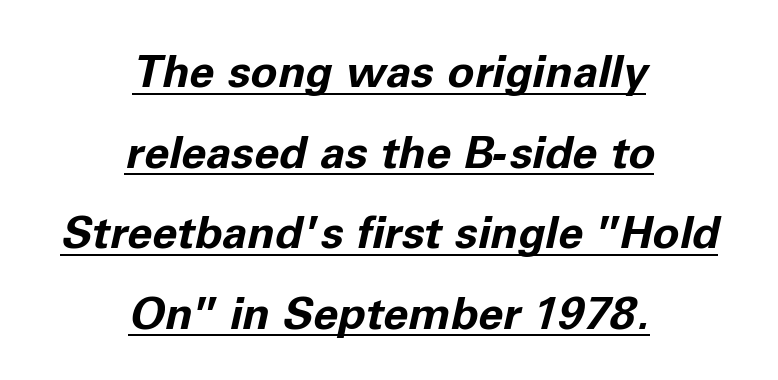
Q: Is the text bold? A: Yes.
Q: Is the text italic (slanted)? A: Yes, it leans right by about 11 degrees.
Q: Is the text underlined? A: Yes.
Q: How is the paragraph aligned? A: Centered.
Q: Is the spacing between letters normal or unusually wide? A: Normal.
Q: Width (condensed, normal, or wide)? A: Normal.
Q: Stroke contrast? A: Low.
Q: x-height? A: Medium.
Q: Monospaced? A: No.
